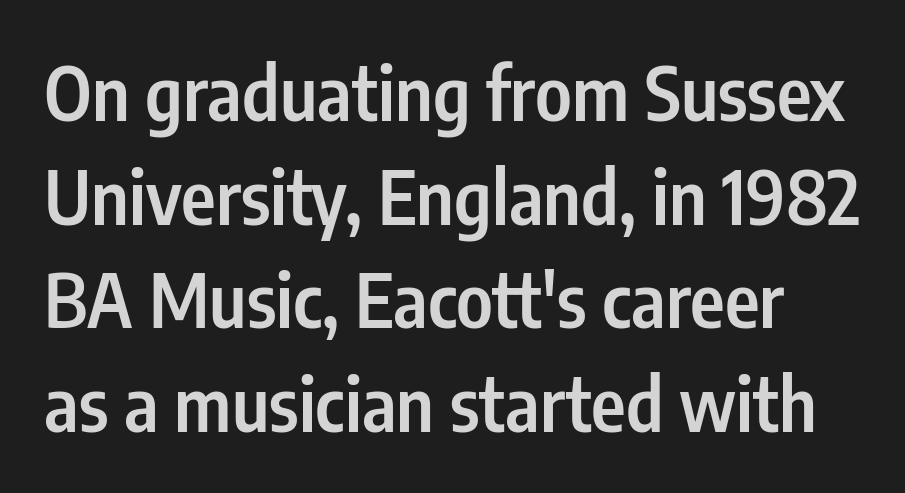
{"serif": "no", "italic": "no", "bold": "semi", "weight": "semibold", "width": "condensed", "stroke_contrast": "low", "x_height": "medium", "monospaced": "no", "underline": "no", "line_spacing": "normal", "line_spacing_ratio": 1.4, "letter_spacing": "normal", "letter_spacing_em": 0.0, "glyph_px": 74}
